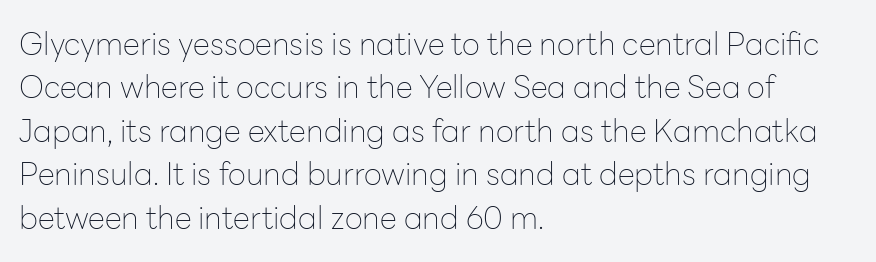
Q: Is the text bold? A: No.
Q: Is the text italic (slanted)? A: No, it is upright.
Q: Is the typeface a serif or a sans-serif typeface? A: Sans-serif.
Q: Is the text underlined? A: No.
Q: How is the paragraph aligned? A: Left-aligned.
Q: Is the spacing between letters normal or unusually wide? A: Normal.
Q: Is the spacing between lines tight, normal or loose? A: Normal.
Q: Width (condensed, normal, or wide)? A: Normal.
Q: Stroke contrast? A: Low.
Q: x-height? A: Medium.
Q: Monospaced? A: No.
